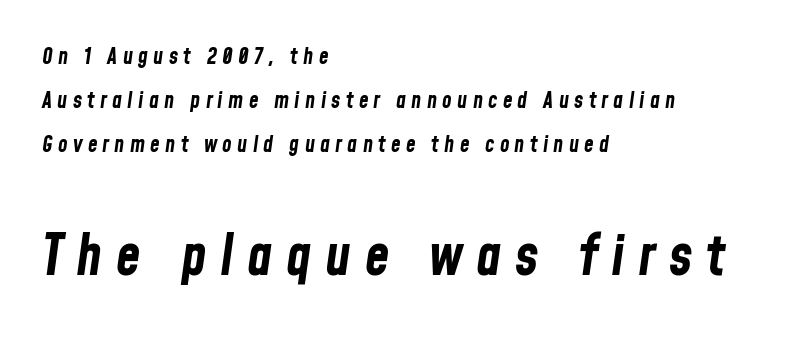
{"italic": "yes", "lean": "right", "slant_degrees": 8, "bold": "yes", "weight": "bold", "width": "condensed", "stroke_contrast": "low", "x_height": "medium", "monospaced": "no", "underline": "no", "align": "left", "line_spacing": "loose", "line_spacing_ratio": 2.0, "letter_spacing": "wide", "letter_spacing_em": 0.24, "larger_block": "second", "size_ratio": 2.55, "glyph_px": 56}
